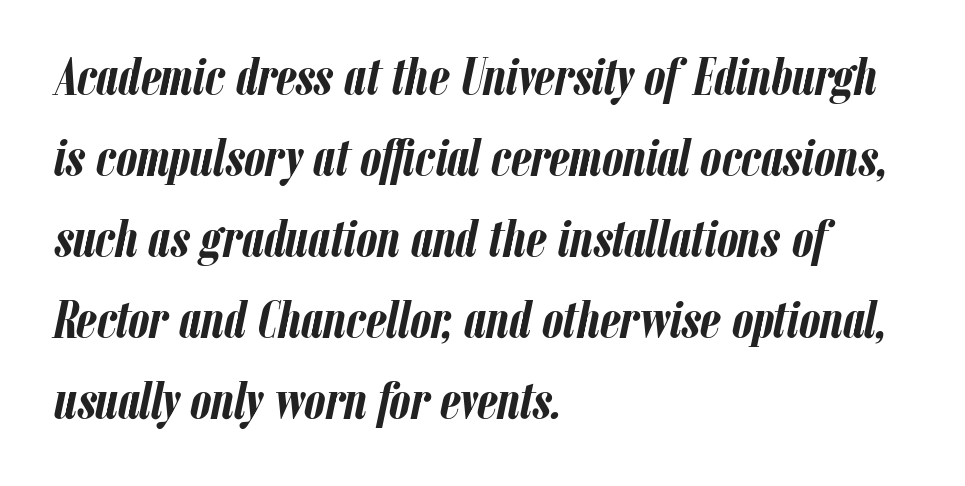
{"italic": "yes", "lean": "right", "slant_degrees": 12, "bold": "yes", "weight": "semibold", "width": "condensed", "stroke_contrast": "low", "x_height": "medium", "monospaced": "no", "underline": "no", "align": "left", "line_spacing": "normal", "line_spacing_ratio": 1.53, "letter_spacing": "normal", "letter_spacing_em": 0.0, "glyph_px": 53}
